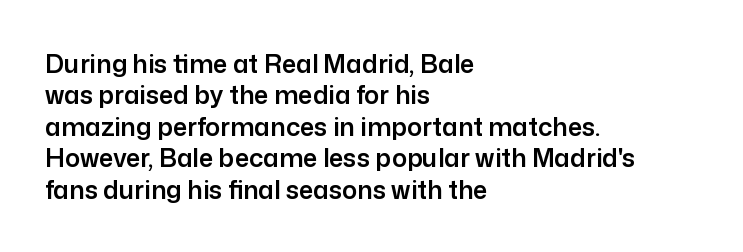
The space directly below the letters is spotless. Whoever set this chose a conventional vertical rhythm. The typesetter chose a ragged-right arrangement here. Posture: straight, roman, zero tilt. Standard letterfit; no display-style spreading of the glyphs.
